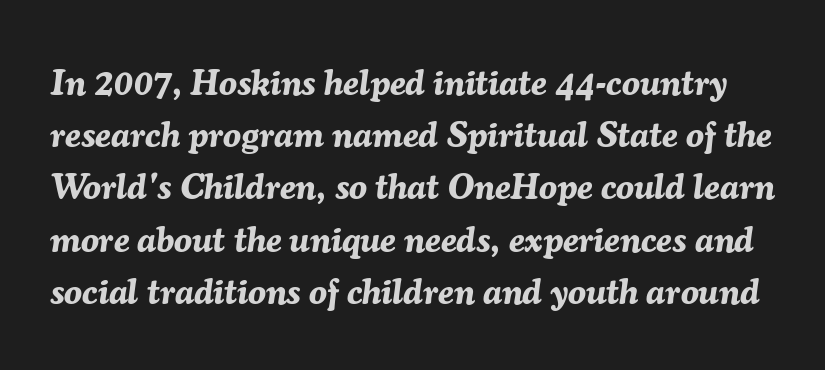
Q: Is the text bold? A: Yes.
Q: Is the text italic (slanted)? A: Yes, it leans right by about 7 degrees.
Q: Is the text underlined? A: No.
Q: Is the spacing between letters normal or unusually wide? A: Normal.
Q: Is the spacing between lines tight, normal or loose? A: Normal.
Q: Width (condensed, normal, or wide)? A: Normal.
Q: Stroke contrast? A: Medium.
Q: x-height? A: Medium.
Q: Monospaced? A: No.
